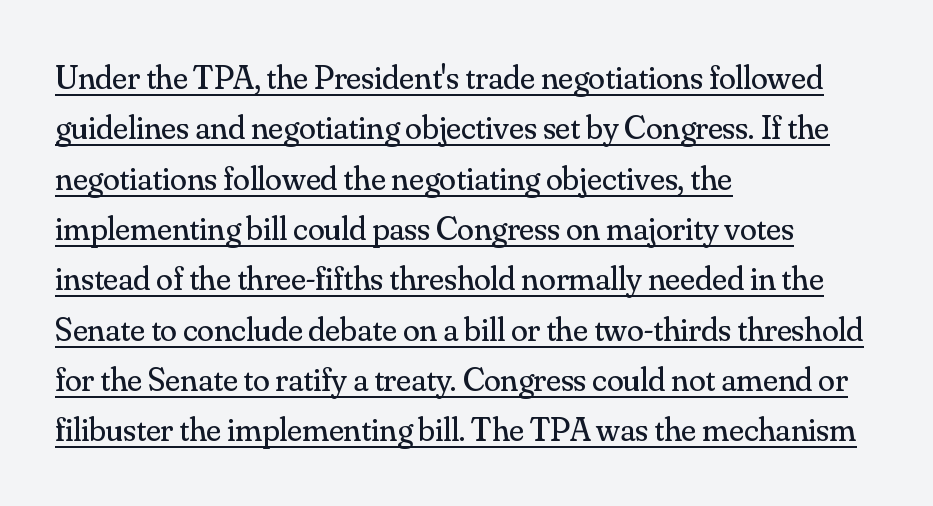
Q: Is the text bold? A: No.
Q: Is the text italic (slanted)? A: No, it is upright.
Q: Is the typeface a serif or a sans-serif typeface? A: Serif.
Q: Is the text underlined? A: Yes.
Q: How is the paragraph aligned? A: Left-aligned.
Q: Is the spacing between letters normal or unusually wide? A: Normal.
Q: Is the spacing between lines tight, normal or loose? A: Normal.
Q: Width (condensed, normal, or wide)? A: Normal.
Q: Stroke contrast? A: Medium.
Q: x-height? A: Small.
Q: Monospaced? A: No.
